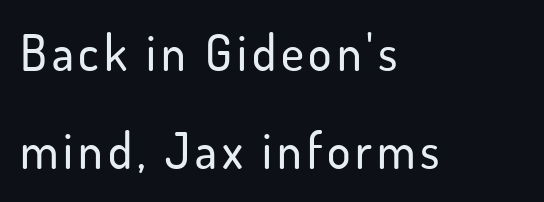
Honestly, there is no underline to notice here at all. Teacher's note: observe the even left margin — that is flush-left alignment. The space between consecutive lines is lavish. A typesetter would call this proportional, since set widths differ per character.
